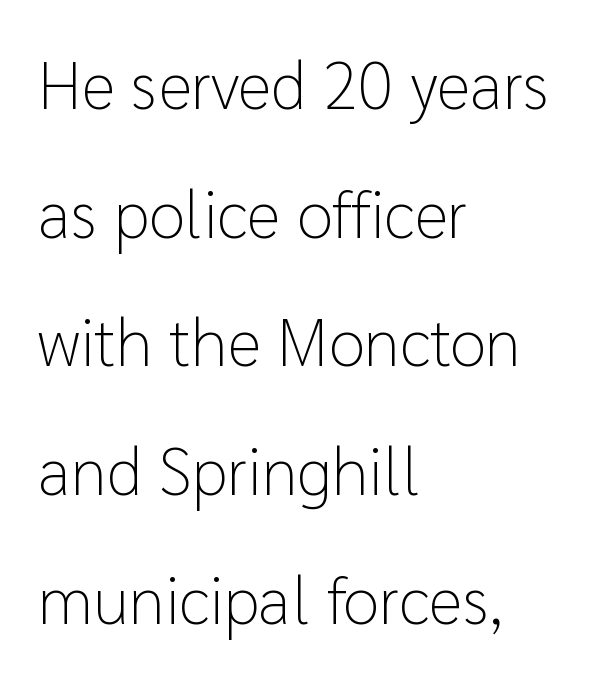
{"serif": "no", "italic": "no", "bold": "no", "weight": "light", "width": "normal", "stroke_contrast": "low", "x_height": "medium", "monospaced": "no", "underline": "no", "align": "left", "line_spacing": "loose", "line_spacing_ratio": 1.95, "letter_spacing": "normal", "letter_spacing_em": 0.0, "glyph_px": 66}
